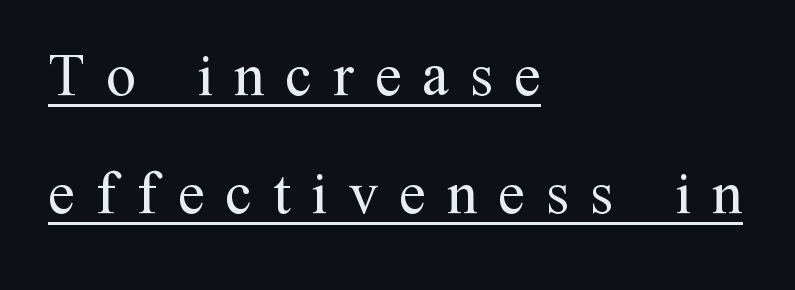
{"serif": "yes", "italic": "no", "bold": "no", "weight": "regular", "width": "normal", "stroke_contrast": "medium", "x_height": "medium", "monospaced": "no", "underline": "yes", "align": "left", "line_spacing": "loose", "line_spacing_ratio": 1.96, "letter_spacing": "wide", "letter_spacing_em": 0.35, "glyph_px": 60}
